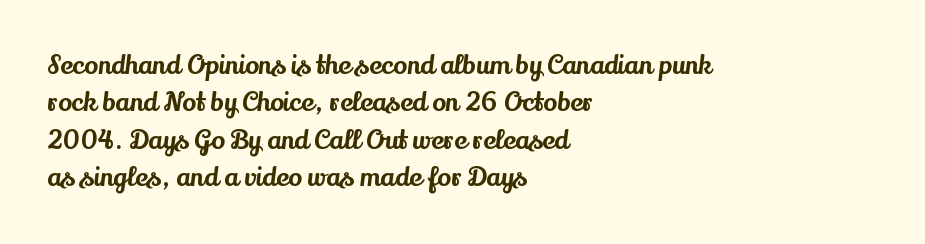
A typesetter would call this zero additional tracking. The string is rendered with underlining switched off. Reading down the block, your eye returns to a fixed left position each line. The lines sit at an ordinary, default distance from one another.
